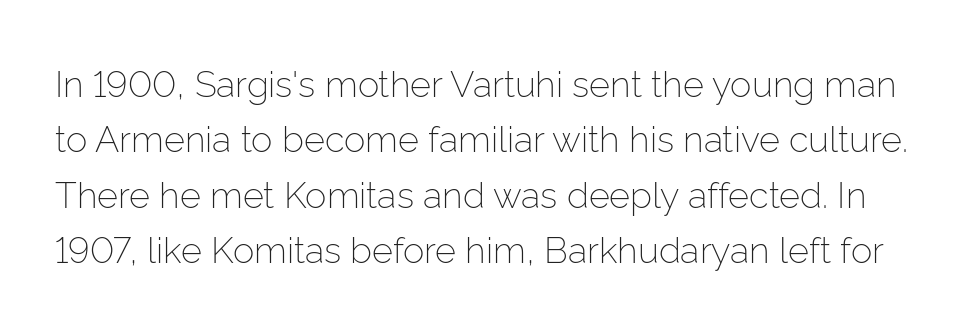
Q: Is the text bold? A: No.
Q: Is the text italic (slanted)? A: No, it is upright.
Q: Is the typeface a serif or a sans-serif typeface? A: Sans-serif.
Q: Is the text underlined? A: No.
Q: Is the spacing between letters normal or unusually wide? A: Normal.
Q: Is the spacing between lines tight, normal or loose? A: Normal.
Q: Width (condensed, normal, or wide)? A: Normal.
Q: Stroke contrast? A: Low.
Q: x-height? A: Medium.
Q: Monospaced? A: No.
